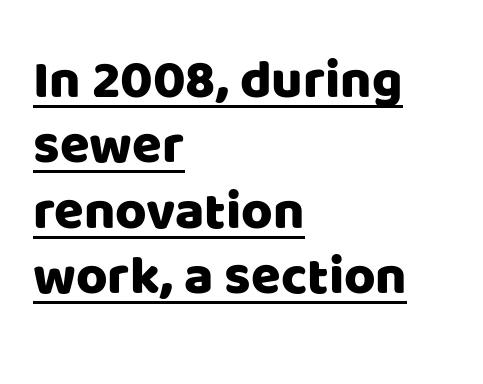
{"serif": "no", "italic": "no", "width": "normal", "stroke_contrast": "low", "x_height": "large", "monospaced": "no", "underline": "yes", "align": "left", "line_spacing_ratio": 1.21, "letter_spacing": "normal", "letter_spacing_em": 0.0, "glyph_px": 54}
